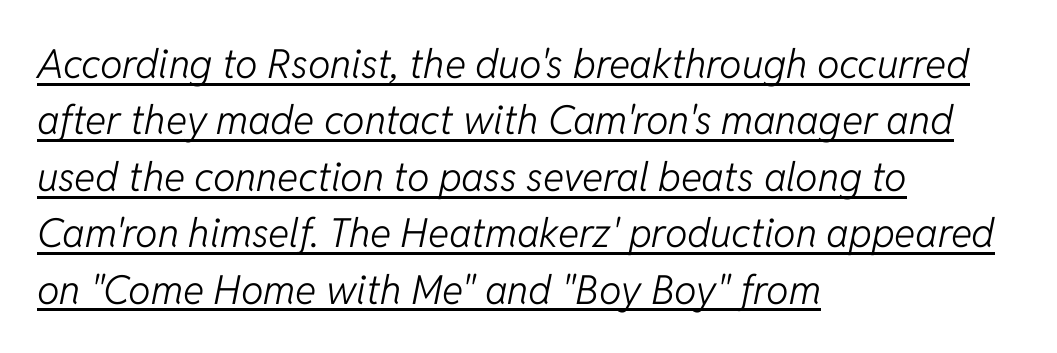
The image shows 40 px light type, italic (leaning right); set left-aligned, normal line spacing (1.41x), normal letter spacing, underlined; low stroke contrast and a medium x-height.
